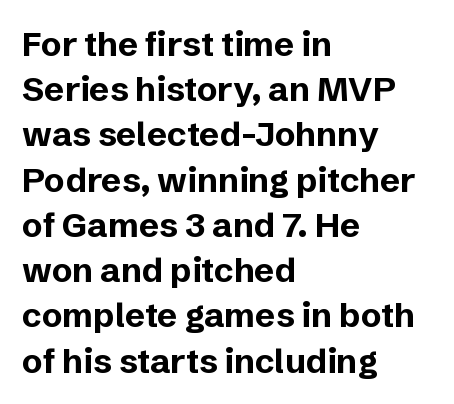
The image shows 34 px bold sans-serif type, upright; set left-aligned, normal line spacing (1.33x), normal letter spacing, not underlined; low stroke contrast and a medium x-height.
